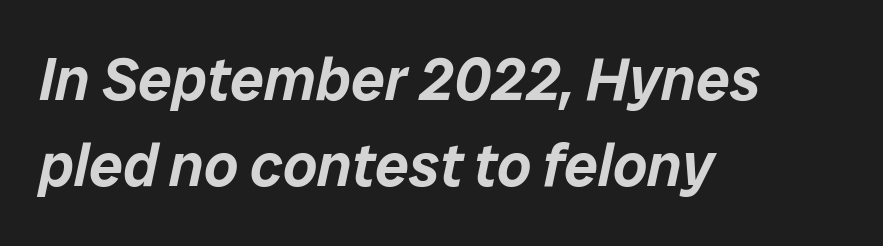
The image shows 60 px text type, italic (leaning right); set left-aligned, normal line spacing (1.44x), normal letter spacing, not underlined; low stroke contrast and a medium x-height.
